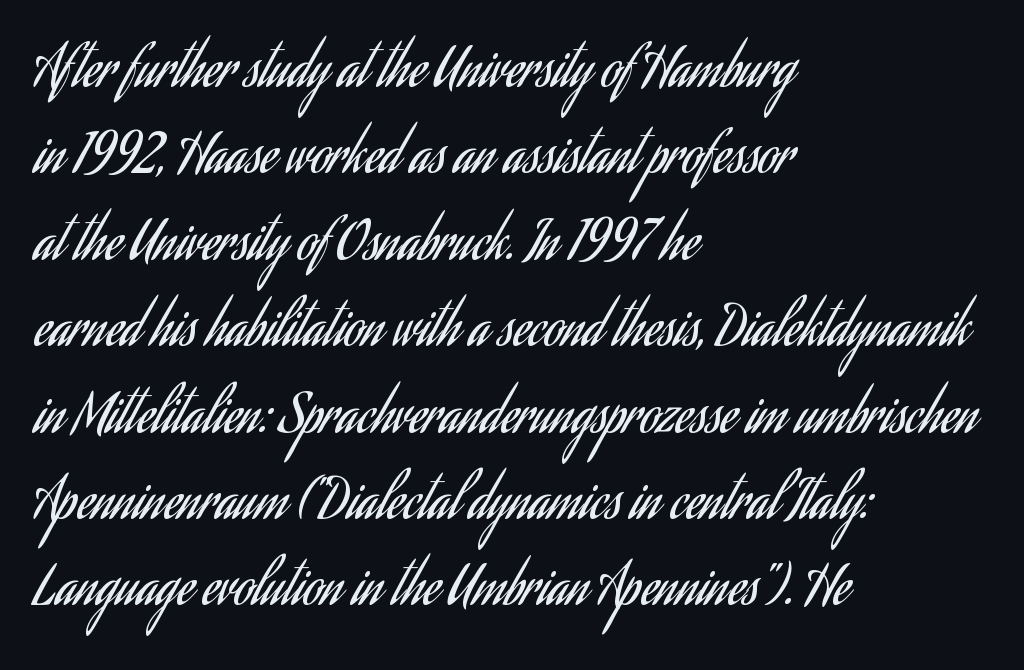
The image shows 54 px regular-weight, condensed sans-serif type; set left-aligned, normal line spacing (1.6x), normal letter spacing, not underlined; low stroke contrast and a small x-height.
